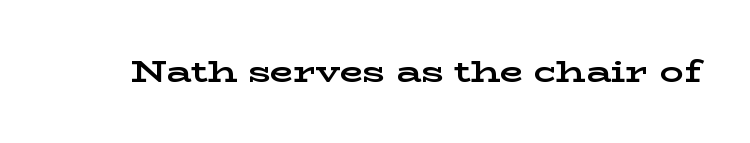
The image shows 30 px bold, wide serif type, upright; set normal letter spacing, not underlined; low stroke contrast and a medium x-height.
